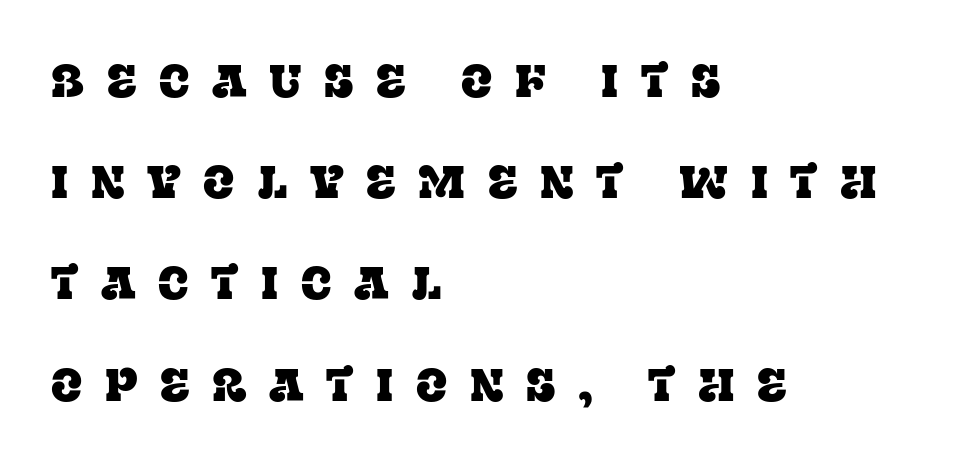
Q: Is the text italic (slanted)? A: No, it is upright.
Q: Is the typeface a serif or a sans-serif typeface? A: Serif.
Q: Is the text underlined? A: No.
Q: How is the paragraph aligned? A: Left-aligned.
Q: Is the spacing between letters normal or unusually wide? A: Unusually wide.
Q: Is the spacing between lines tight, normal or loose? A: Loose.
Q: Width (condensed, normal, or wide)? A: Normal.
Q: Stroke contrast? A: Low.
Q: x-height? A: Large.
Q: Monospaced? A: No.
